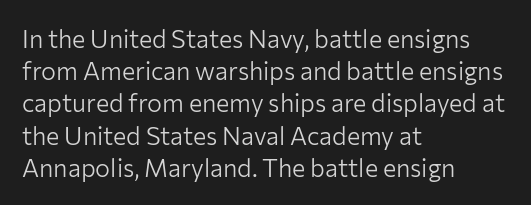
Q: Is the text bold? A: No.
Q: Is the text italic (slanted)? A: No, it is upright.
Q: Is the text underlined? A: No.
Q: How is the paragraph aligned? A: Left-aligned.
Q: Is the spacing between letters normal or unusually wide? A: Normal.
Q: Is the spacing between lines tight, normal or loose? A: Normal.
